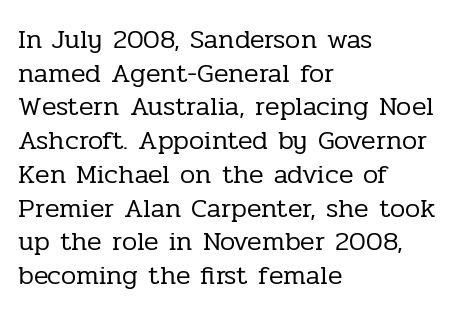
{"italic": "no", "bold": "no", "underline": "no", "align": "left", "line_spacing": "normal", "line_spacing_ratio": 1.25, "letter_spacing": "normal", "letter_spacing_em": 0.0, "glyph_px": 27}
